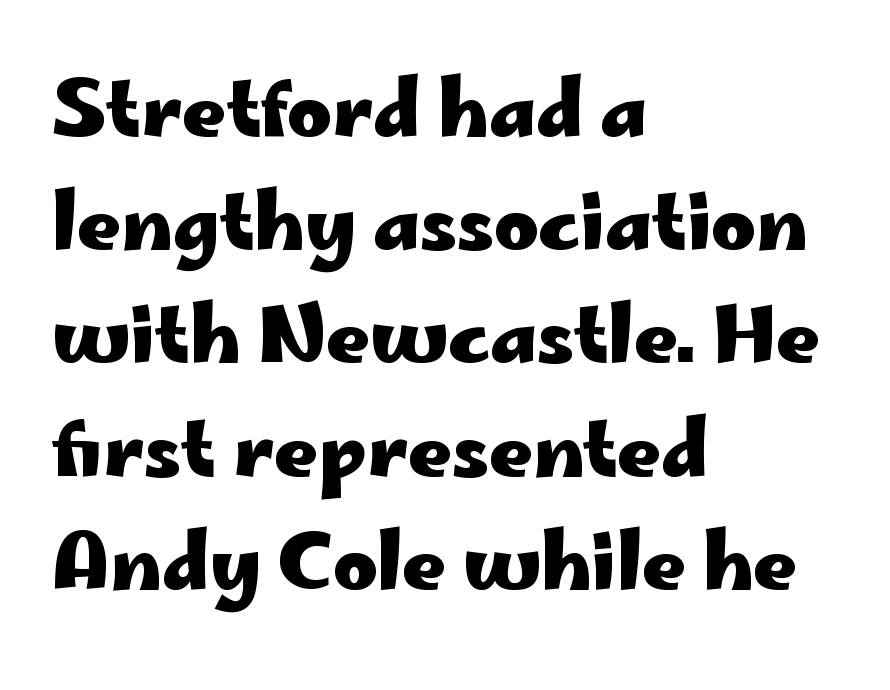
{"serif": "no", "italic": "no", "bold": "yes", "weight": "heavy", "width": "wide", "stroke_contrast": "low", "x_height": "small", "monospaced": "no", "underline": "no", "align": "left", "line_spacing": "normal", "line_spacing_ratio": 1.49, "letter_spacing": "normal", "letter_spacing_em": 0.0, "glyph_px": 76}
